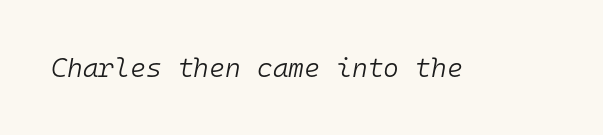
Compared with a typical body face, this is equally light or lighter still. The words here are not underlined. Each word holds together tightly as a unit, with standard inter-letter gaps. The rendering applies a slant to the glyphs.
